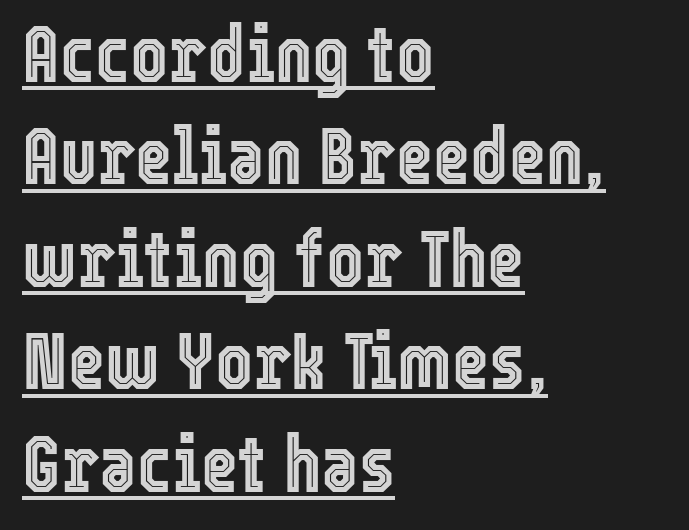
The image shows 80 px condensed type, upright; set left-aligned, normal line spacing (1.28x), normal letter spacing, underlined; a medium x-height.
